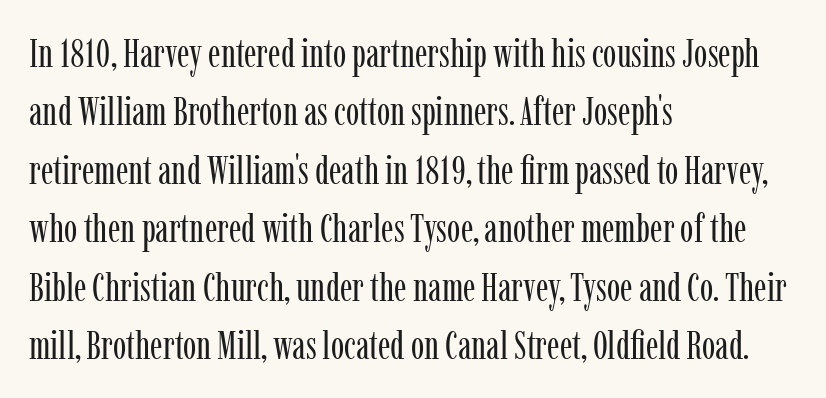
Q: Is the text bold? A: No.
Q: Is the text italic (slanted)? A: No, it is upright.
Q: Is the typeface a serif or a sans-serif typeface? A: Serif.
Q: Is the text underlined? A: No.
Q: How is the paragraph aligned? A: Left-aligned.
Q: Is the spacing between letters normal or unusually wide? A: Normal.
Q: Is the spacing between lines tight, normal or loose? A: Normal.
Q: Width (condensed, normal, or wide)? A: Condensed.
Q: Stroke contrast? A: Low.
Q: x-height? A: Medium.
Q: Monospaced? A: No.
